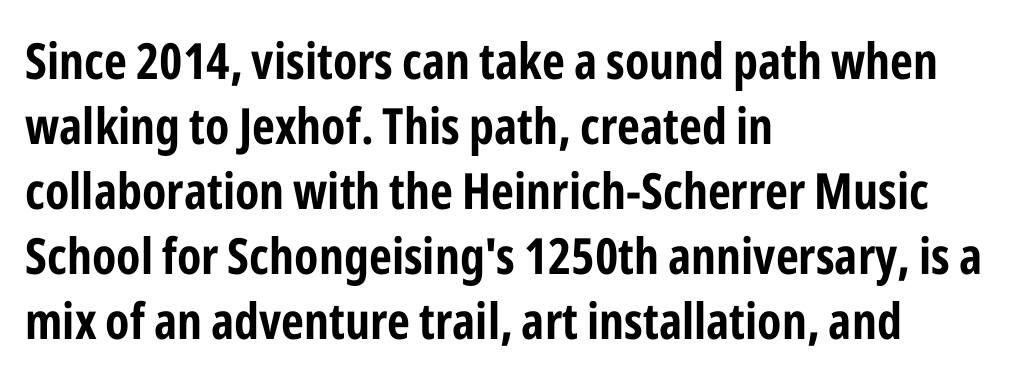
Q: Is the text bold? A: Yes.
Q: Is the text italic (slanted)? A: No, it is upright.
Q: Is the typeface a serif or a sans-serif typeface? A: Sans-serif.
Q: Is the text underlined? A: No.
Q: How is the paragraph aligned? A: Left-aligned.
Q: Is the spacing between letters normal or unusually wide? A: Normal.
Q: Is the spacing between lines tight, normal or loose? A: Normal.
Q: Width (condensed, normal, or wide)? A: Condensed.
Q: Stroke contrast? A: Low.
Q: x-height? A: Medium.
Q: Monospaced? A: No.
